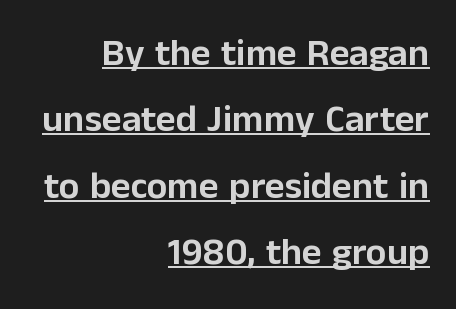
Italic? Not at all — the glyphs are vertical. Varying glyph widths throughout — classic text-font behaviour. Are there feet on the stems? There aren't — it's a sans. This sample uses plain, unmodified letter spacing. Caption: lettering with a line underneath. Every row of glyphs terminates at an identical x-position on the right.
